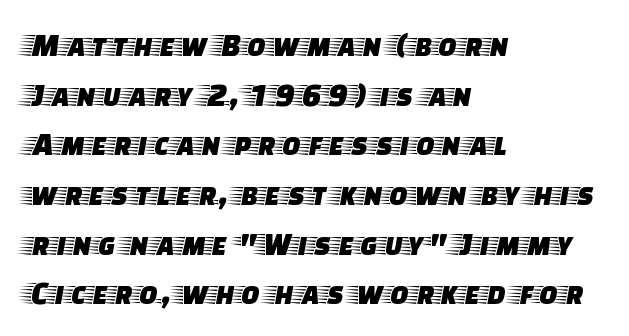
The image shows 34 px wide serif type; set left-aligned, normal line spacing (1.46x), normal letter spacing, not underlined; low stroke contrast and a large x-height.
